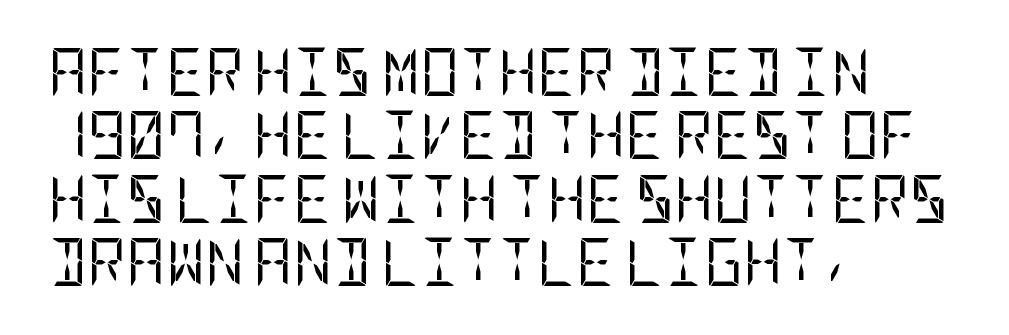
The image shows 48 px regular-weight, condensed sans-serif type, upright; set left-aligned, normal line spacing (1.32x), normal letter spacing, not underlined; low stroke contrast and a large x-height.
